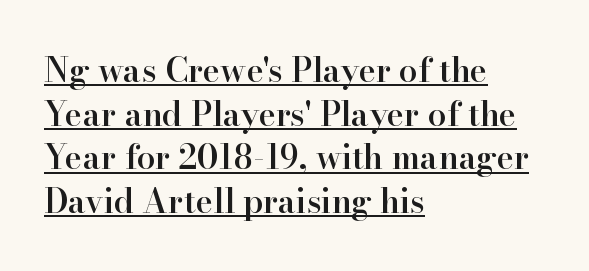
The image shows 33 px semibold serif type, upright; set left-aligned, normal line spacing (1.32x), normal letter spacing, underlined; high stroke contrast and a small x-height.
